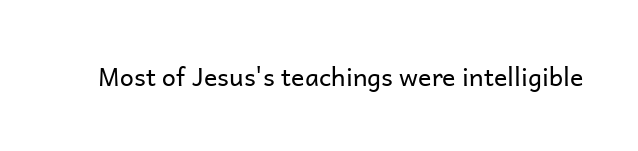
{"italic": "no", "bold": "no", "underline": "no", "letter_spacing": "normal", "letter_spacing_em": 0.0, "glyph_px": 25}
